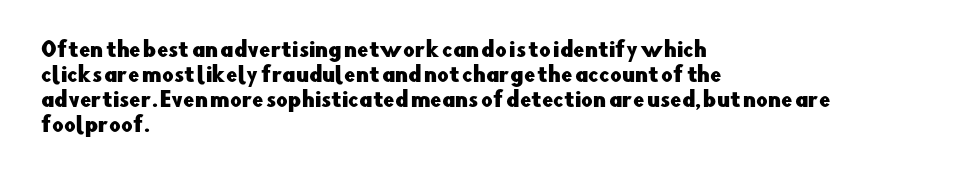
{"italic": "no", "underline": "no", "align": "left", "line_spacing": "normal", "line_spacing_ratio": 1.25, "letter_spacing": "normal", "letter_spacing_em": 0.0, "glyph_px": 20}
